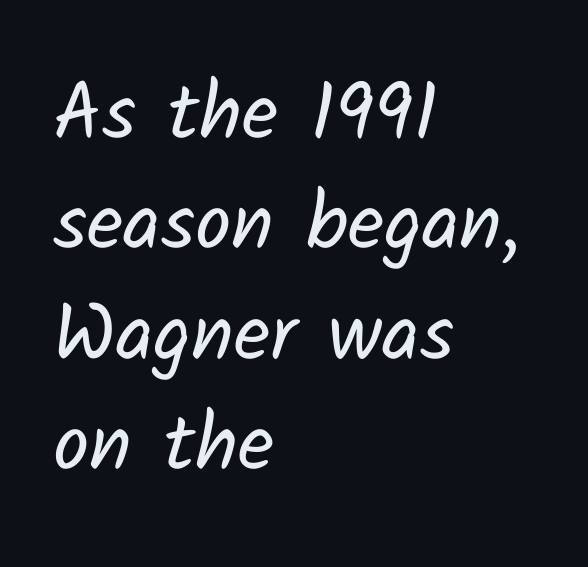
Q: Is the text bold? A: No.
Q: Is the typeface a serif or a sans-serif typeface? A: Sans-serif.
Q: Is the text underlined? A: No.
Q: How is the paragraph aligned? A: Left-aligned.
Q: Is the spacing between letters normal or unusually wide? A: Normal.
Q: Is the spacing between lines tight, normal or loose? A: Normal.
Q: Width (condensed, normal, or wide)? A: Normal.
Q: Stroke contrast? A: Low.
Q: x-height? A: Medium.
Q: Monospaced? A: No.
